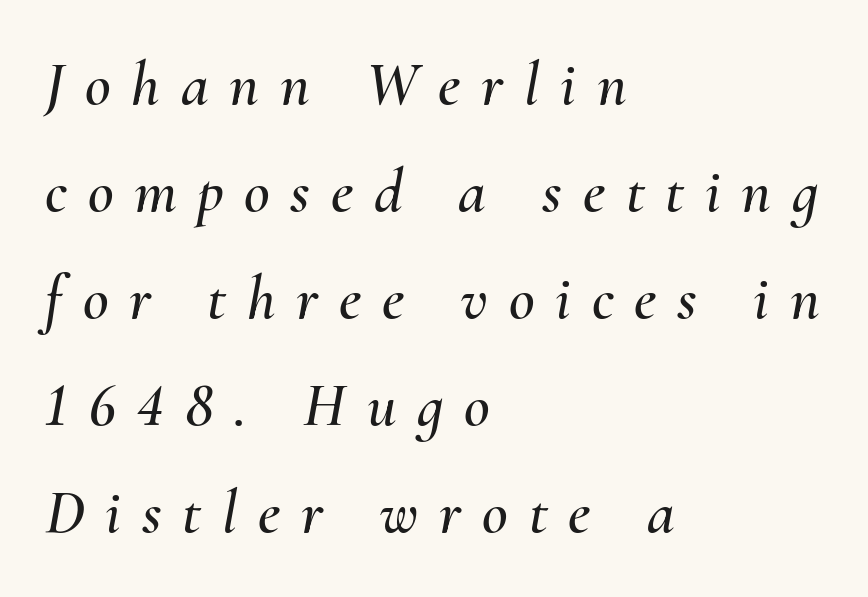
Does extra space separate the letters? Yes, quite a lot of it. This block has exactly the height ordinary leading produces. Italic: yes, the glyphs are oblique. This sample is left-justified, so line endings fall wherever the words run out. A typesetter would call this proportional, since set widths differ per character. The area under the type is left untouched.
